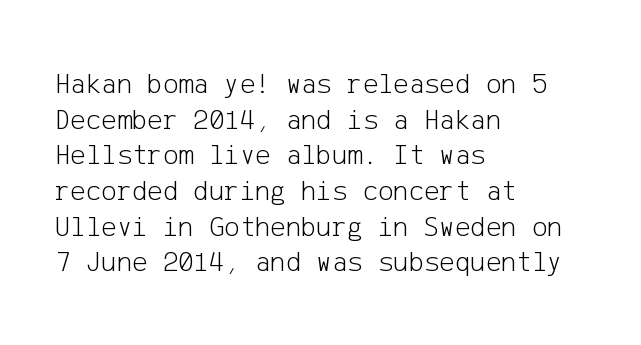
Every row of glyphs begins at an identical x-position on the left. Here the glyphs are tracked normally, forming tight word shapes. The font sits on the lighter half of the weight spectrum, regular included. The baseline area is clear. The letters stand upright; this is a roman face. The type family on display is of the sans-serif kind.
